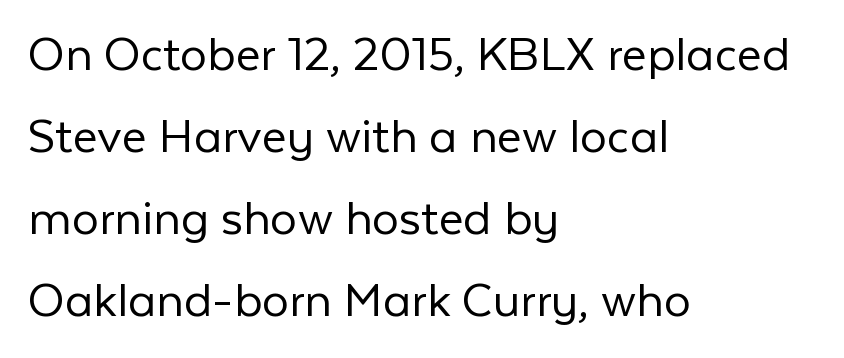
{"serif": "no", "italic": "no", "bold": "no", "weight": "light", "width": "normal", "stroke_contrast": "low", "x_height": "medium", "monospaced": "no", "underline": "no", "align": "left", "line_spacing": "normal", "line_spacing_ratio": 1.52, "letter_spacing": "normal", "letter_spacing_em": 0.0, "glyph_px": 54}
